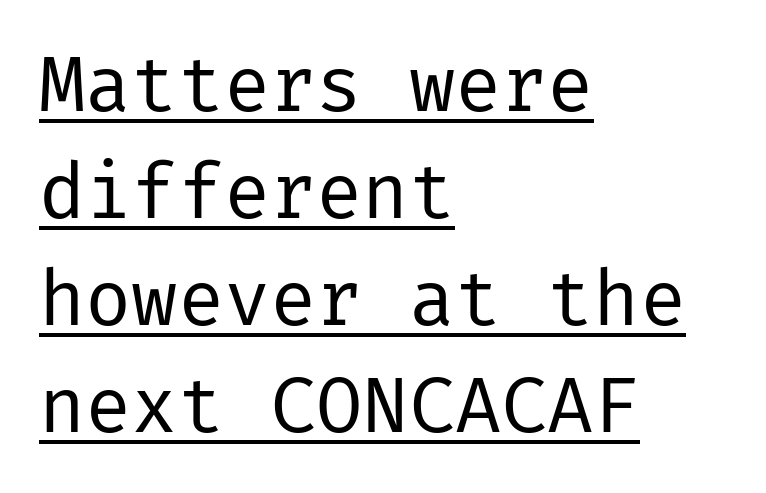
Do the letters lean? They stand straight. Heft: none added — not bold. The letters sit at their default tracking, neither squeezed nor spread. Does a line run under the words? Yes, clearly.
